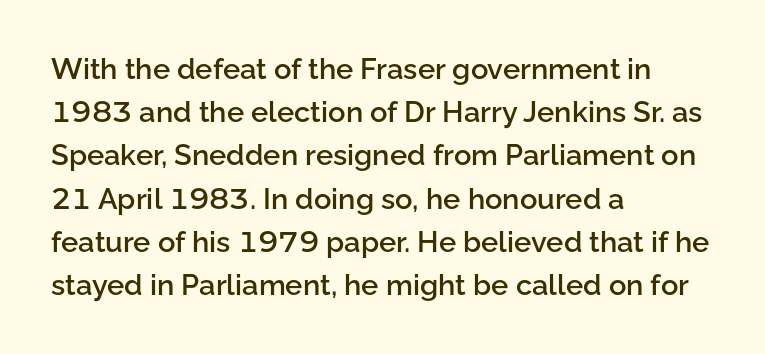
No feet cap the strokes, marking this as sans-serif type. This block has exactly the height ordinary leading produces. Decoration check: the copy has no underline. Think of a printed novel: that variable character pitch is what you see here.
